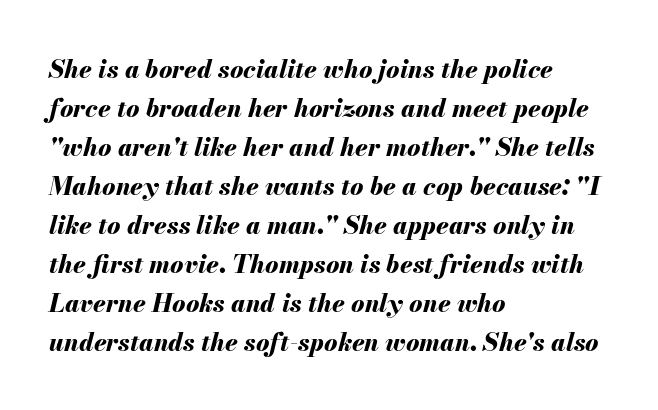
Q: Is the text bold? A: Yes.
Q: Is the text italic (slanted)? A: Yes, it leans right by about 13 degrees.
Q: Is the text underlined? A: No.
Q: How is the paragraph aligned? A: Left-aligned.
Q: Is the spacing between letters normal or unusually wide? A: Normal.
Q: Is the spacing between lines tight, normal or loose? A: Normal.
